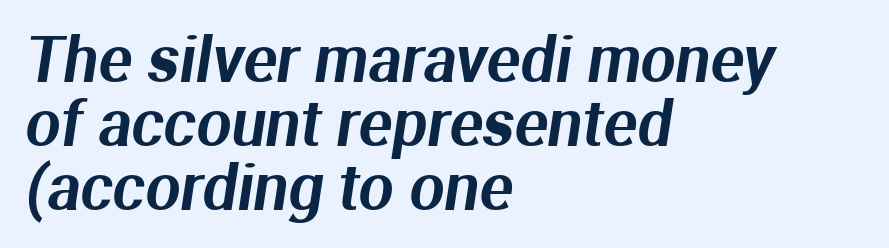
Is the letter spacing exaggerated? No — it looks like the ordinary default. The glyphs are unaccompanied by any horizontal stroke below them. Spacing verdict: proportional, widths tailored to each character. These lines are set flush left with a ragged right edge. Type style note: lacks serifs. Horizontal bands of white between lines are thin slivers.
